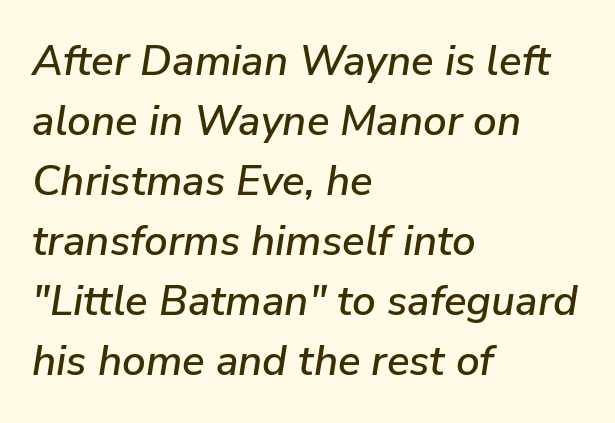
The image shows 42 px text type, italic (leaning right); set left-aligned, normal line spacing (1.43x), normal letter spacing, not underlined; low stroke contrast and a medium x-height.
